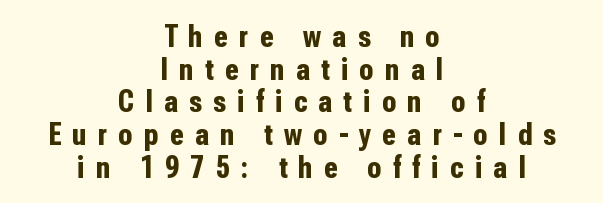
Is there much room between lines? No — they nearly touch. Do the characters align in a grid? No, the font is proportional. A student would call this center alignment; a typographer would say set centered. Each glyph is drawn with heavy, bold strokes. This rendering widens character spacing well past its baseline value. Underlining? Definitely not there.
